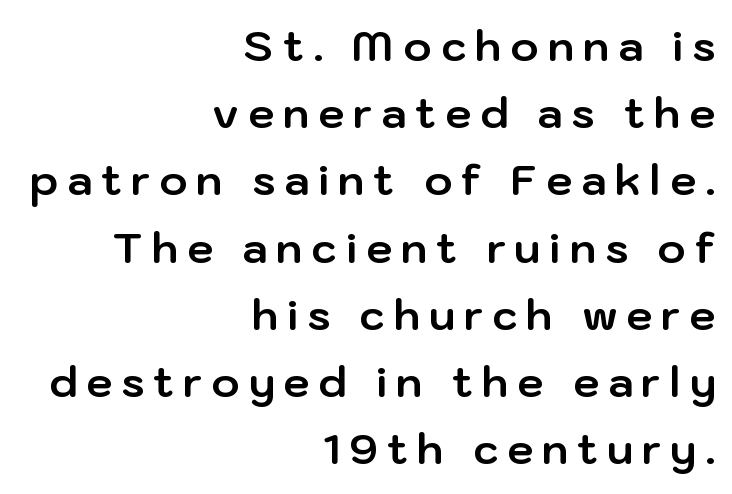
Q: Is the text bold? A: Yes.
Q: Is the text italic (slanted)? A: No, it is upright.
Q: Is the typeface a serif or a sans-serif typeface? A: Sans-serif.
Q: Is the text underlined? A: No.
Q: How is the paragraph aligned? A: Right-aligned.
Q: Is the spacing between letters normal or unusually wide? A: Unusually wide.
Q: Is the spacing between lines tight, normal or loose? A: Normal.
Q: Width (condensed, normal, or wide)? A: Normal.
Q: Stroke contrast? A: Low.
Q: x-height? A: Medium.
Q: Monospaced? A: No.
